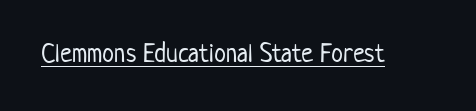
Q: Is the text bold? A: No.
Q: Is the text italic (slanted)? A: No, it is upright.
Q: Is the text underlined? A: Yes.
Q: Is the spacing between letters normal or unusually wide? A: Normal.
